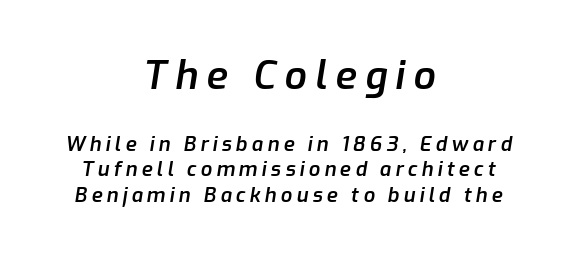
{"italic": "yes", "lean": "right", "slant_degrees": 9, "bold": "semi", "weight": "semibold", "width": "normal", "stroke_contrast": "low", "x_height": "medium", "monospaced": "no", "underline": "no", "align": "center", "line_spacing": "normal", "line_spacing_ratio": 1.27, "letter_spacing": "wide", "letter_spacing_em": 0.21, "larger_block": "first", "size_ratio": 1.95, "glyph_px": 39}
